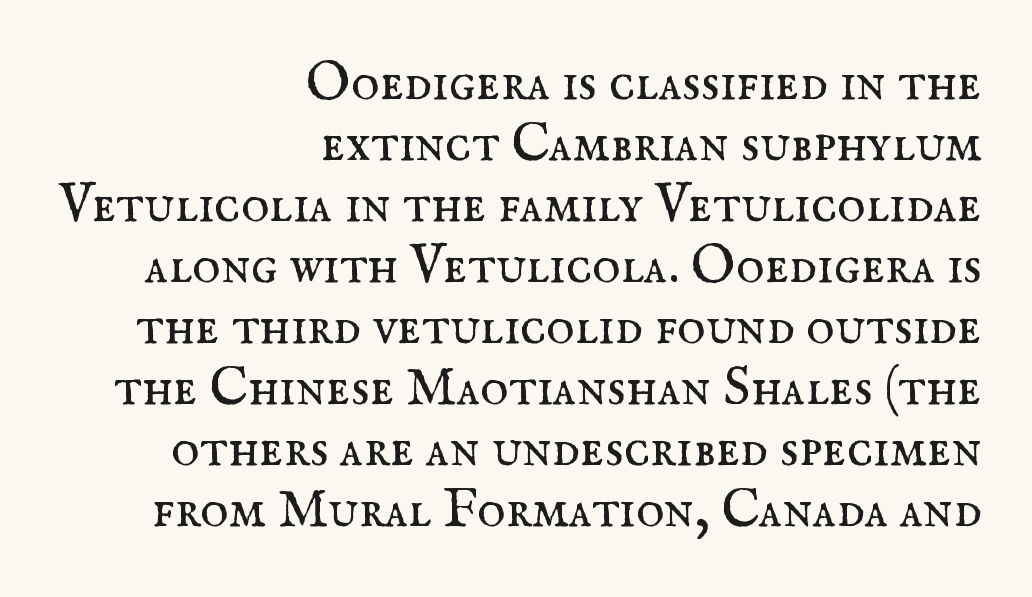
The rendering anchors every line to the right-hand side. This sample uses a serif face. Style check: upright. Is this a heavy cut? Hardly; it is regular or lighter.
